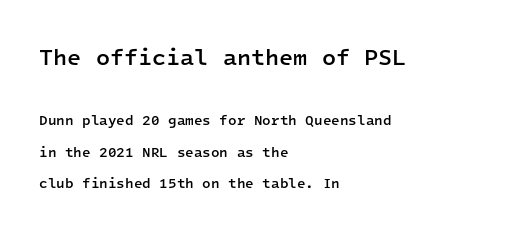
Large over small — that's the arrangement of the two blocks here. Quick note: interline space is abundant. The rendering keeps characters at their native spacing. Beneath every word, the page is bare. A semibold gives these letters moderate extra thickness, short of bold.
